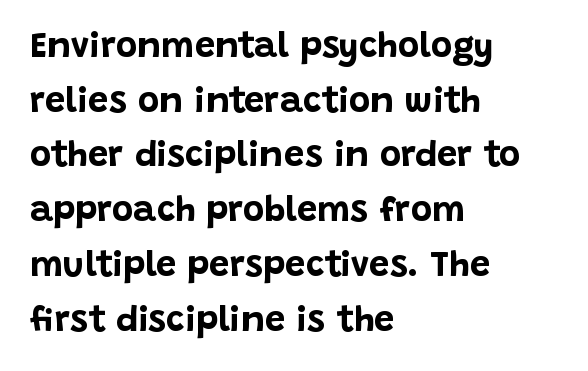
The image shows 36 px bold sans-serif type, upright; set left-aligned, normal line spacing (1.52x), normal letter spacing, not underlined; low stroke contrast and a large x-height.
